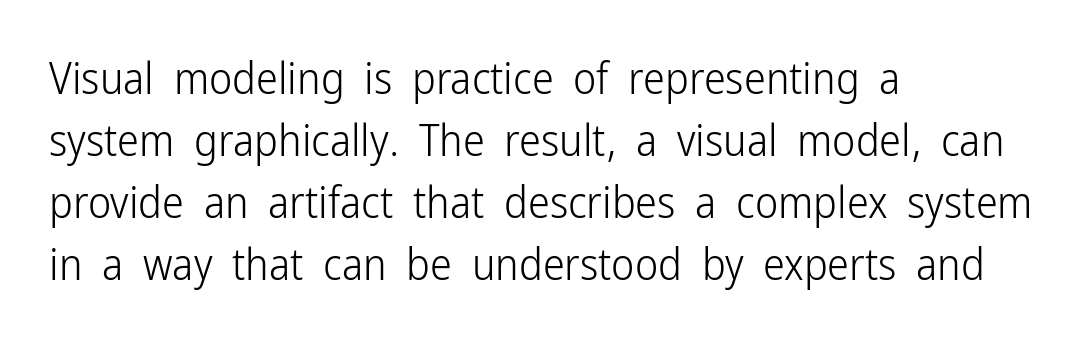
Q: Is the text bold? A: No.
Q: Is the text italic (slanted)? A: No, it is upright.
Q: Is the typeface a serif or a sans-serif typeface? A: Sans-serif.
Q: Is the text underlined? A: No.
Q: How is the paragraph aligned? A: Left-aligned.
Q: Is the spacing between letters normal or unusually wide? A: Normal.
Q: Is the spacing between lines tight, normal or loose? A: Normal.
Q: Width (condensed, normal, or wide)? A: Condensed.
Q: Stroke contrast? A: Low.
Q: x-height? A: Medium.
Q: Monospaced? A: No.
